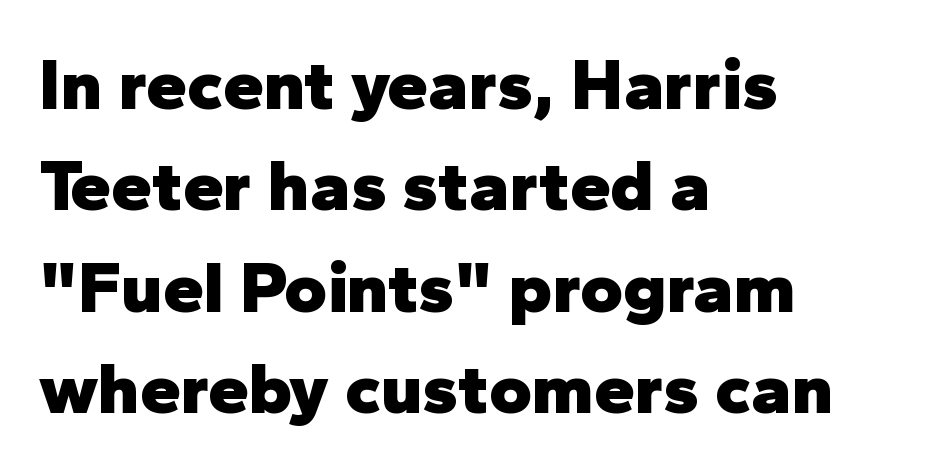
The image shows 73 px heavy sans-serif type, upright; set left-aligned, normal line spacing (1.39x), normal letter spacing, not underlined; low stroke contrast and a medium x-height.
